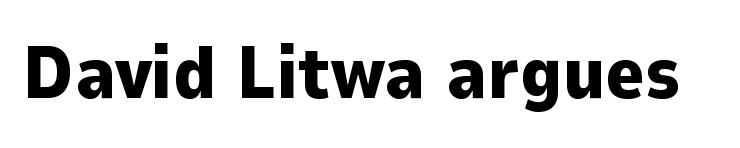
The image shows 74 px heavy sans-serif type, upright; set normal letter spacing, not underlined; low stroke contrast and a medium x-height.
